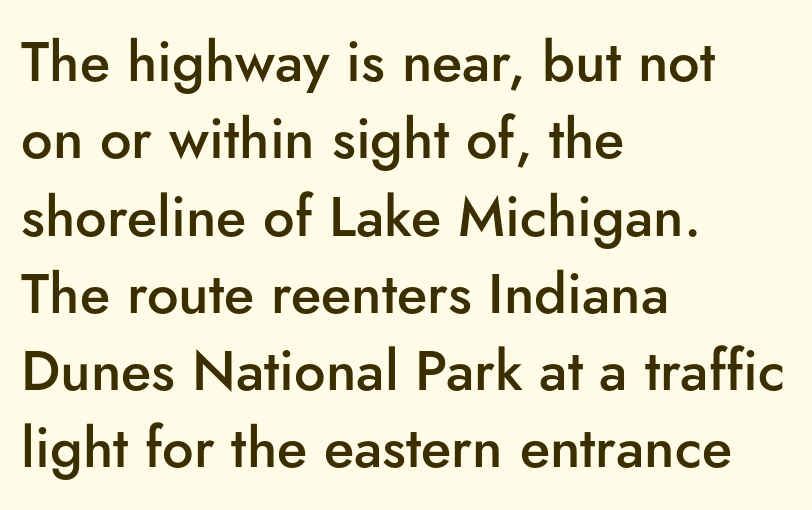
Q: Is the text bold? A: Semi-bold.
Q: Is the text italic (slanted)? A: No, it is upright.
Q: Is the typeface a serif or a sans-serif typeface? A: Sans-serif.
Q: Is the text underlined? A: No.
Q: How is the paragraph aligned? A: Left-aligned.
Q: Is the spacing between letters normal or unusually wide? A: Normal.
Q: Is the spacing between lines tight, normal or loose? A: Normal.
Q: Width (condensed, normal, or wide)? A: Normal.
Q: Stroke contrast? A: Low.
Q: x-height? A: Small.
Q: Monospaced? A: No.
